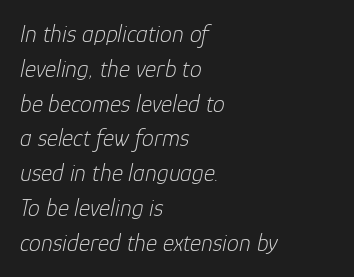
Q: Is the text bold? A: No.
Q: Is the text italic (slanted)? A: Yes, it leans right by about 12 degrees.
Q: Is the text underlined? A: No.
Q: How is the paragraph aligned? A: Left-aligned.
Q: Is the spacing between letters normal or unusually wide? A: Normal.
Q: Is the spacing between lines tight, normal or loose? A: Normal.
